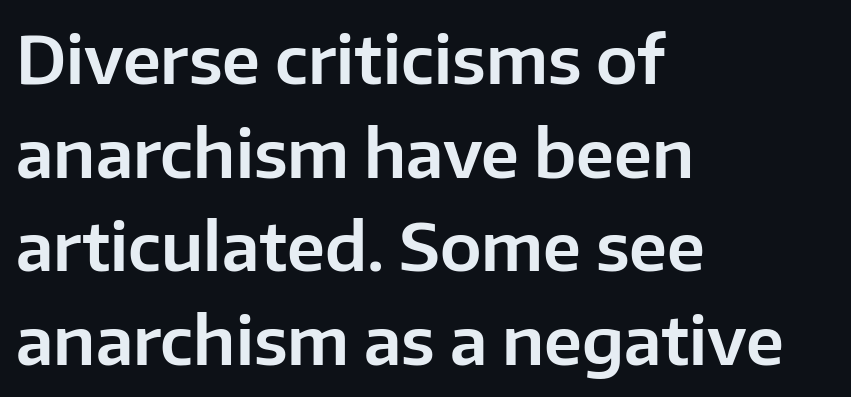
The image shows 66 px sans-serif type, upright; set left-aligned, normal line spacing (1.42x), normal letter spacing, not underlined; low stroke contrast and a medium x-height.
